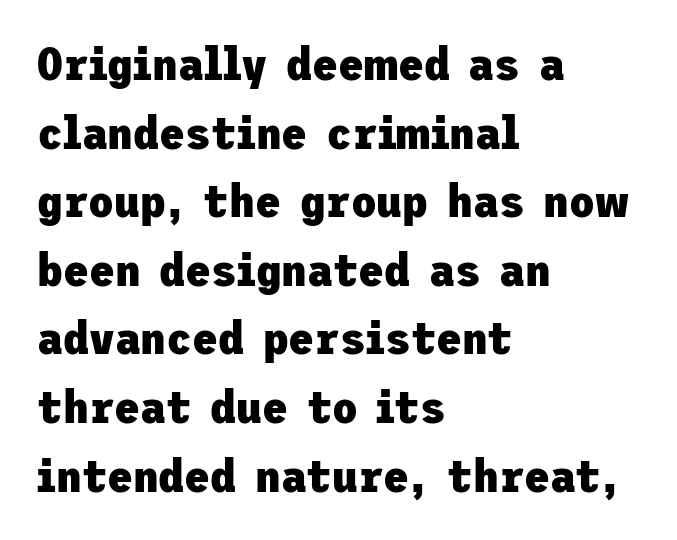
{"serif": "no", "italic": "no", "bold": "yes", "weight": "heavy", "width": "normal", "stroke_contrast": "low", "x_height": "medium", "underline": "no", "align": "left", "line_spacing": "normal", "line_spacing_ratio": 1.46, "letter_spacing": "normal", "letter_spacing_em": 0.0, "glyph_px": 47}
